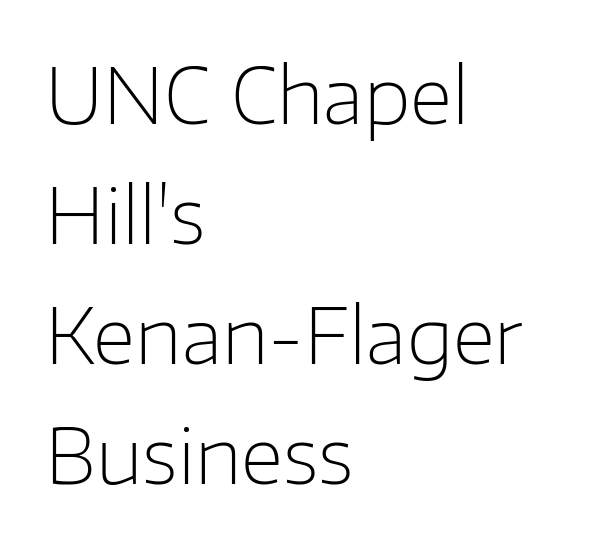
Weight class: somewhere from thin through regular. Observe the ordinary spacing: letters are neighbours, not strangers. I'd call this a sans setting — the letters go barefoot. The passage shown is typed in a proportional face where columns would drift. This block has exactly the height ordinary leading produces.
